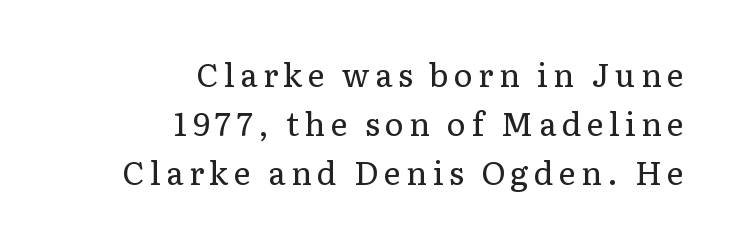
A typesetter would call this proportional, since set widths differ per character. Italic? Not at all — the glyphs are vertical. Does the copy run flush right? Yes — the right margin is perfectly even. The space beneath each line is pristine and unruled. Ink coverage per letter is moderate at most. One glance says typical: line gaps are just what's usual.
